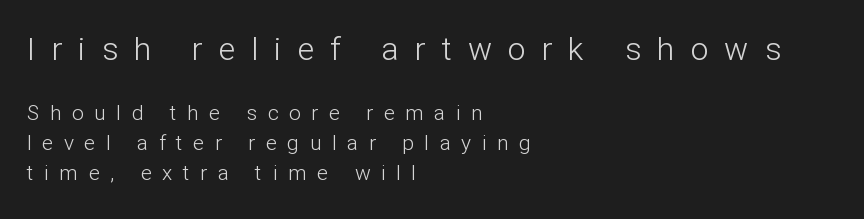
Q: Is the text bold? A: No.
Q: Is the text italic (slanted)? A: No, it is upright.
Q: Is the typeface a serif or a sans-serif typeface? A: Sans-serif.
Q: Is the text underlined? A: No.
Q: How is the paragraph aligned? A: Left-aligned.
Q: Is the spacing between letters normal or unusually wide? A: Unusually wide.
Q: Is the spacing between lines tight, normal or loose? A: Normal.
Q: Which block of text is set in a larger size, the first (top) or the second (bottom)? A: The first (top) one.
Q: Width (condensed, normal, or wide)? A: Normal.
Q: Stroke contrast? A: Low.
Q: x-height? A: Medium.
Q: Monospaced? A: No.
